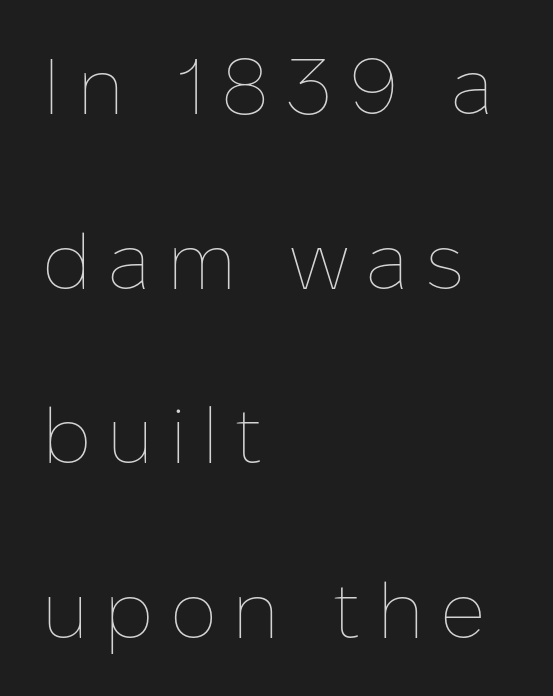
The image shows 79 px thin type, upright; set left-aligned, loose line spacing (2.21x), unusually wide letter spacing (+0.2 em), not underlined; low stroke contrast and a medium x-height.
